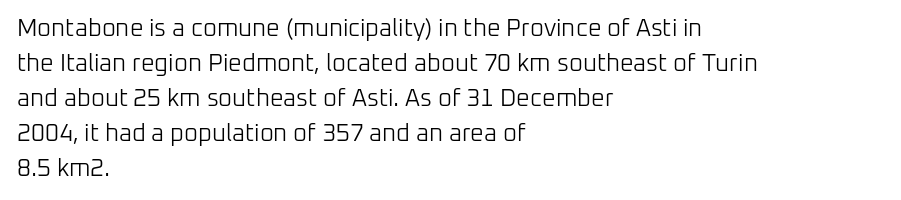
No word sits above an underline. This is the regular roman posture of the typeface. The lines in this sample share a left origin and differ only in where they stop. Successive baselines arrive at the customary interval.
